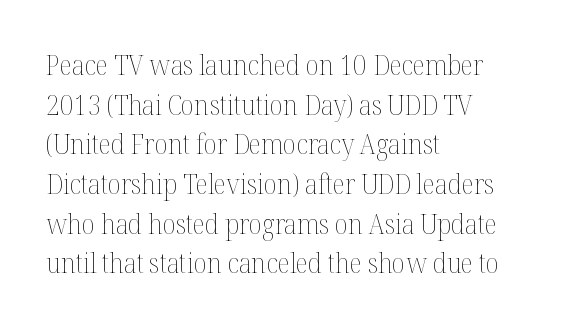
The image shows 27 px text type, upright; set left-aligned, normal line spacing (1.47x), normal letter spacing, not underlined.
